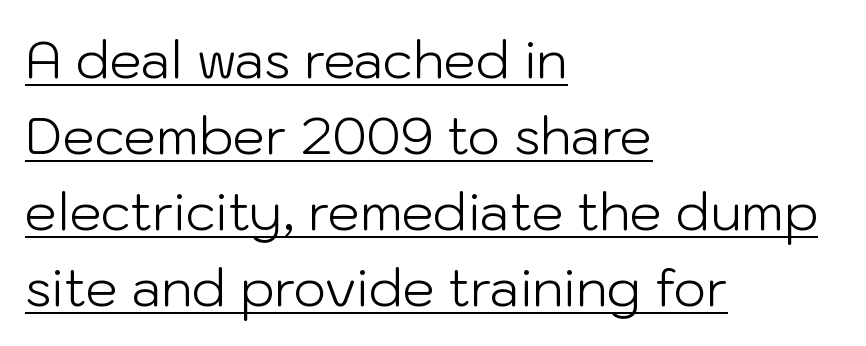
What's the leading like? Ordinary, nothing unusual. Posture: upright roman. A sans-serif font was chosen for this passage. How are the letters spaced? Ordinarily, with no added tracking. Each line starts at the same left margin while the right side varies.
